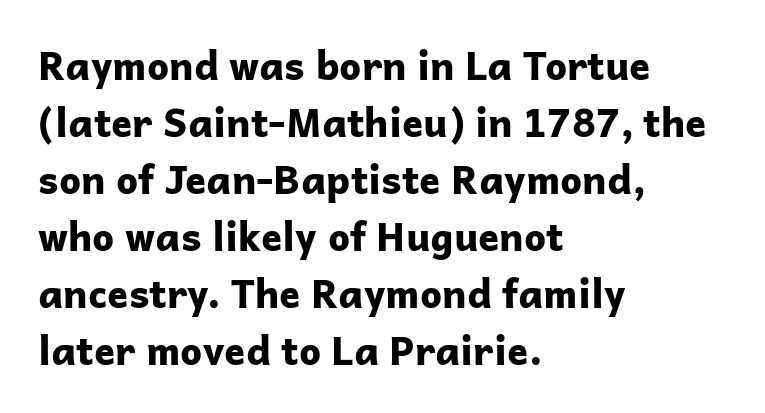
Posture: straight, roman, zero tilt. Type without underlining. Chunky letters — that's bold for sure. Whoever set this chose a conventional vertical rhythm. A typesetter would label this face a sans.
